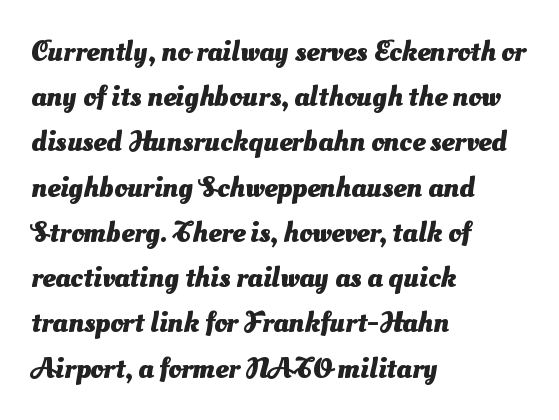
{"serif": "no", "bold": "yes", "weight": "heavy", "width": "normal", "stroke_contrast": "medium", "x_height": "small", "monospaced": "no", "underline": "no", "align": "left", "line_spacing": "normal", "line_spacing_ratio": 1.56, "letter_spacing": "normal", "letter_spacing_em": 0.0, "glyph_px": 29}
